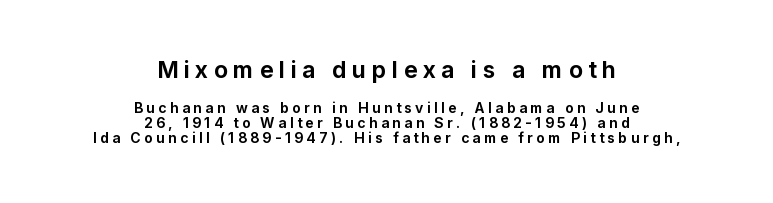
The specimen omits any rule beneath the text block's lines. The glyphs have the mass of a bold cut. The tracking jumps out immediately: characters are airy and widely separated. Cramped leading.
